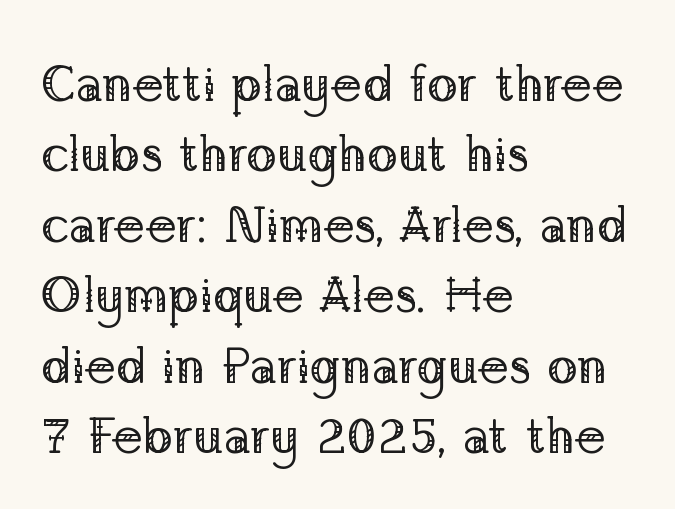
Regarding leading, the lines here are spaced in the standard way. Posture: straight, roman, zero tilt. No letter is thick-stroked: the sample isn't bold. These lines are composed in type with serifs. Compared with a centered layout, this one pins lines to the left instead.
